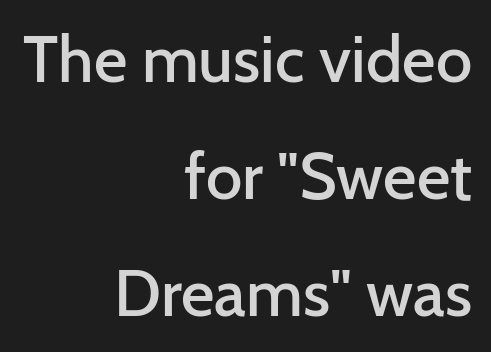
Does the copy run flush right? Yes — the right margin is perfectly even. A typesetter would call this proportional, since set widths differ per character. Only glyphs here, with clear space below each row. Caption: standard tracking, unaltered. These lines carry some extra weight — a demibold, not a full bold.
